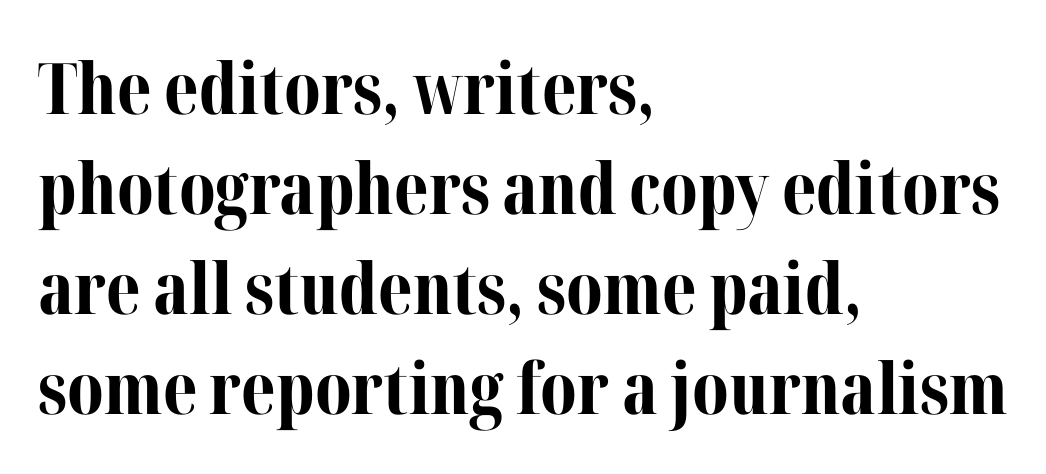
{"serif": "yes", "italic": "no", "bold": "yes", "weight": "bold", "width": "normal", "stroke_contrast": "medium", "x_height": "medium", "monospaced": "no", "underline": "no", "align": "left", "line_spacing": "normal", "line_spacing_ratio": 1.41, "letter_spacing": "normal", "letter_spacing_em": 0.0, "glyph_px": 71}
